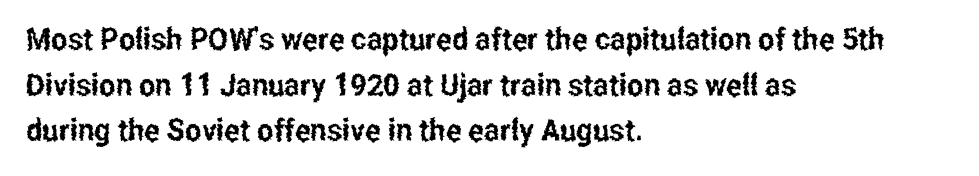
{"serif": "no", "italic": "no", "width": "condensed", "stroke_contrast": "low", "x_height": "medium", "monospaced": "no", "underline": "no", "align": "left", "line_spacing": "normal", "line_spacing_ratio": 1.47, "letter_spacing": "normal", "letter_spacing_em": 0.0, "glyph_px": 31}
